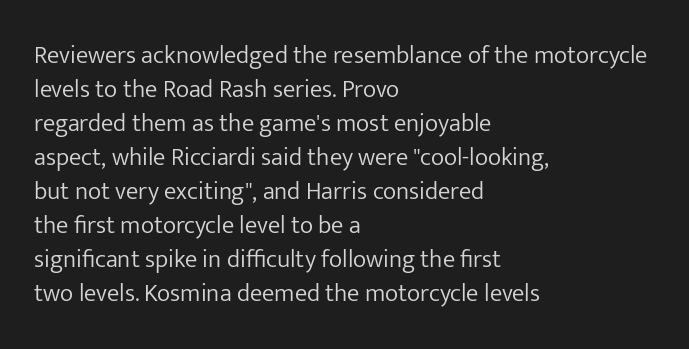
A normal amount of white space separates one row of letters from the next. Honestly, the letter spacing is just normal — you wouldn't notice it. The font's upright variant was chosen for this text. Is this a heavy cut? Hardly; it is regular or lighter. Caption: multi-line text, flush left, ragged right.
